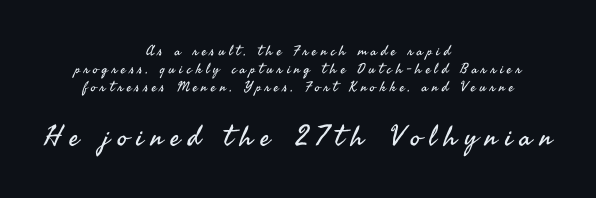
The image shows 28 px regular-weight sans-serif type; set centered, normal line spacing (1.29x), unusually wide letter spacing (+0.28 em), not underlined; the second (bottom) block is 2.0x larger; medium stroke contrast and a small x-height.
